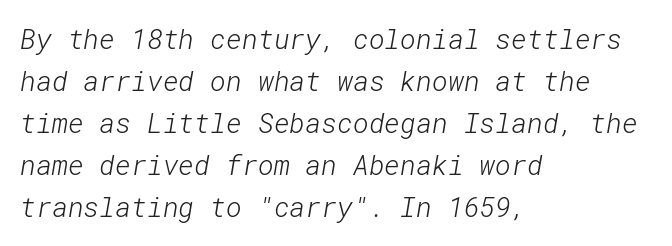
The compositor pushed each line to the left boundary. Summary of vertical rhythm: regular, with standard interline spacing. Honestly, there is no underline to notice here at all. Heft: none added — not bold.
